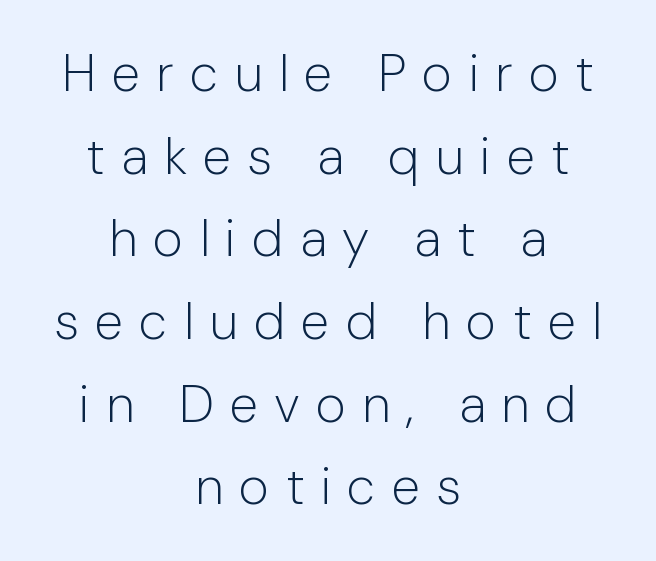
{"serif": "no", "italic": "no", "bold": "no", "weight": "light", "width": "normal", "stroke_contrast": "low", "x_height": "medium", "monospaced": "no", "underline": "no", "align": "center", "line_spacing": "normal", "line_spacing_ratio": 1.59, "letter_spacing": "wide", "letter_spacing_em": 0.31, "glyph_px": 52}
